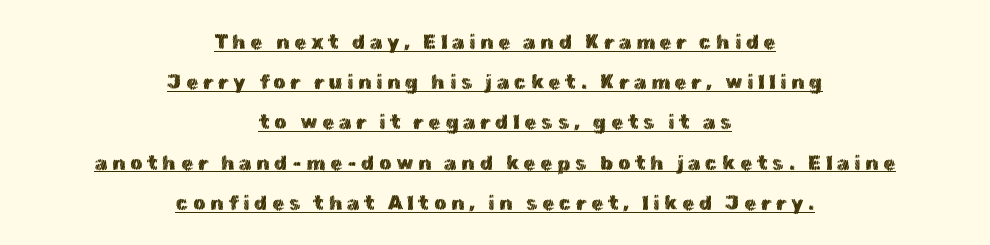
Q: Is the text italic (slanted)? A: No, it is upright.
Q: Is the text underlined? A: Yes.
Q: How is the paragraph aligned? A: Centered.
Q: Is the spacing between letters normal or unusually wide? A: Unusually wide.
Q: Is the spacing between lines tight, normal or loose? A: Loose.
